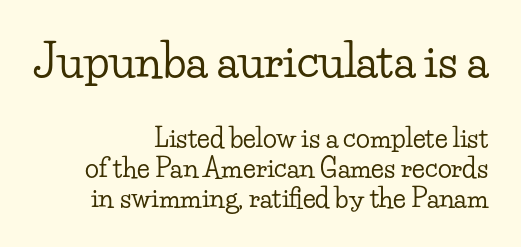
Q: Is the text italic (slanted)? A: No, it is upright.
Q: Is the typeface a serif or a sans-serif typeface? A: Serif.
Q: Is the text underlined? A: No.
Q: How is the paragraph aligned? A: Right-aligned.
Q: Is the spacing between letters normal or unusually wide? A: Normal.
Q: Is the spacing between lines tight, normal or loose? A: Tight.
Q: Which block of text is set in a larger size, the first (top) or the second (bottom)? A: The first (top) one.
Q: Width (condensed, normal, or wide)? A: Wide.
Q: Stroke contrast? A: Low.
Q: x-height? A: Small.
Q: Monospaced? A: No.
